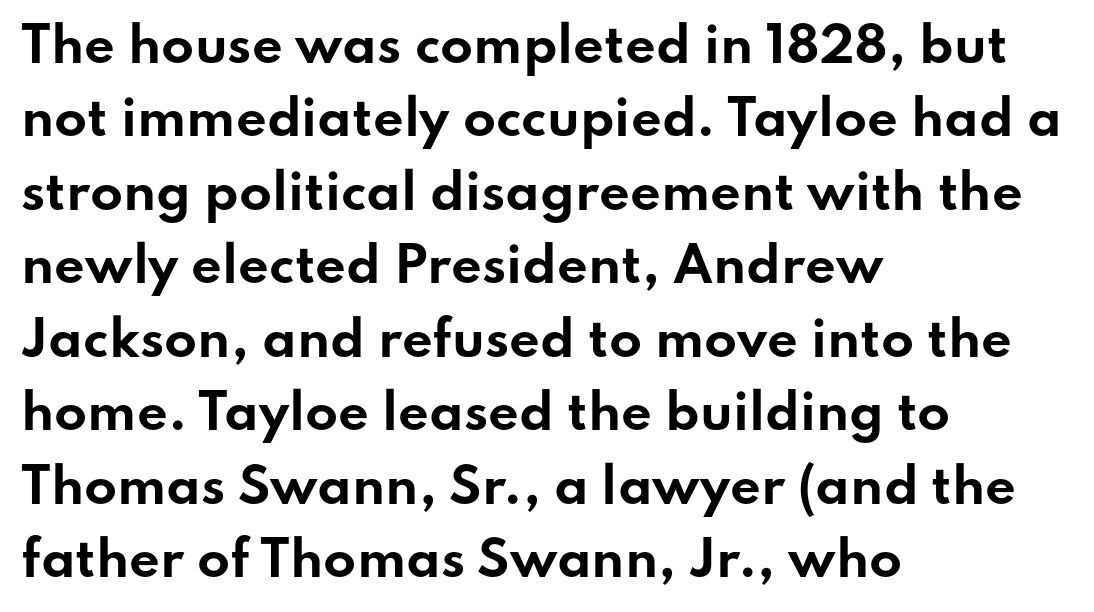
{"serif": "no", "italic": "no", "bold": "yes", "weight": "bold", "width": "wide", "stroke_contrast": "low", "x_height": "small", "monospaced": "no", "underline": "no", "align": "left", "line_spacing": "normal", "line_spacing_ratio": 1.53, "letter_spacing": "normal", "letter_spacing_em": 0.0, "glyph_px": 48}
